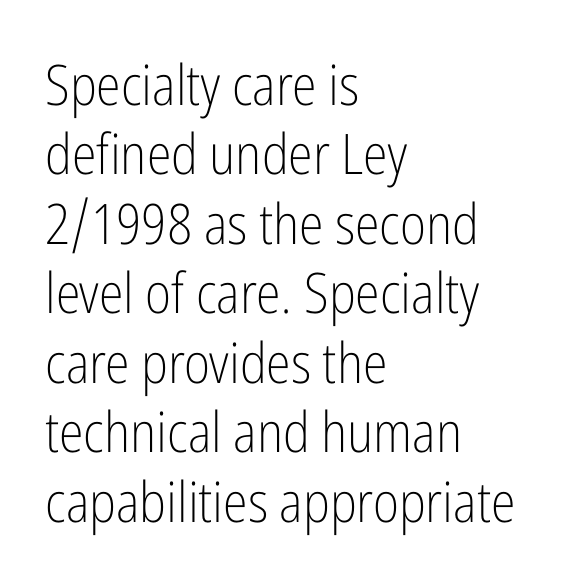
{"serif": "no", "italic": "no", "bold": "no", "weight": "light", "width": "condensed", "stroke_contrast": "low", "x_height": "medium", "monospaced": "no", "underline": "no", "align": "left", "line_spacing_ratio": 1.24, "letter_spacing": "normal", "letter_spacing_em": 0.0, "glyph_px": 56}
